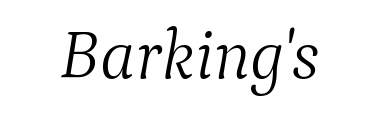
{"serif": "yes", "italic": "yes", "lean": "right", "slant_degrees": 9, "bold": "no", "weight": "light", "width": "normal", "stroke_contrast": "medium", "x_height": "medium", "monospaced": "no", "underline": "no", "letter_spacing": "normal", "letter_spacing_em": 0.0, "glyph_px": 71}
